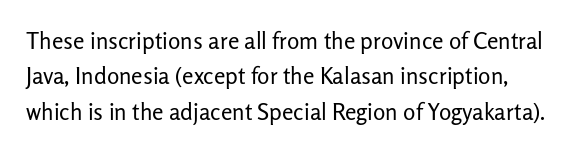
The image shows 23 px text type, upright; set normal line spacing (1.54x), normal letter spacing, not underlined.
